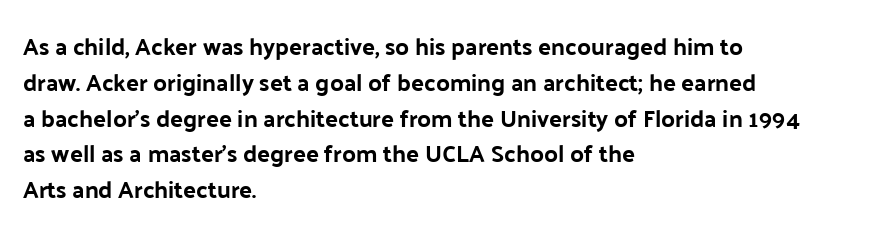
The image shows 24 px bold type, upright; set left-aligned, normal line spacing (1.49x), normal letter spacing, not underlined.
